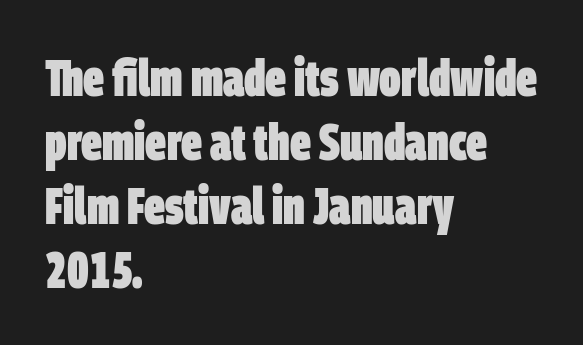
Q: Is the text bold? A: Yes.
Q: Is the typeface a serif or a sans-serif typeface? A: Sans-serif.
Q: Is the text underlined? A: No.
Q: How is the paragraph aligned? A: Left-aligned.
Q: Is the spacing between letters normal or unusually wide? A: Normal.
Q: Width (condensed, normal, or wide)? A: Condensed.
Q: Stroke contrast? A: Low.
Q: x-height? A: Large.
Q: Monospaced? A: No.
